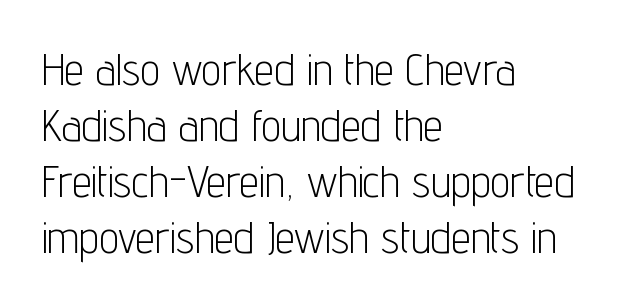
The image shows 44 px light, condensed sans-serif type, upright; set left-aligned, normal line spacing (1.27x), normal letter spacing, not underlined; low stroke contrast and a medium x-height.
